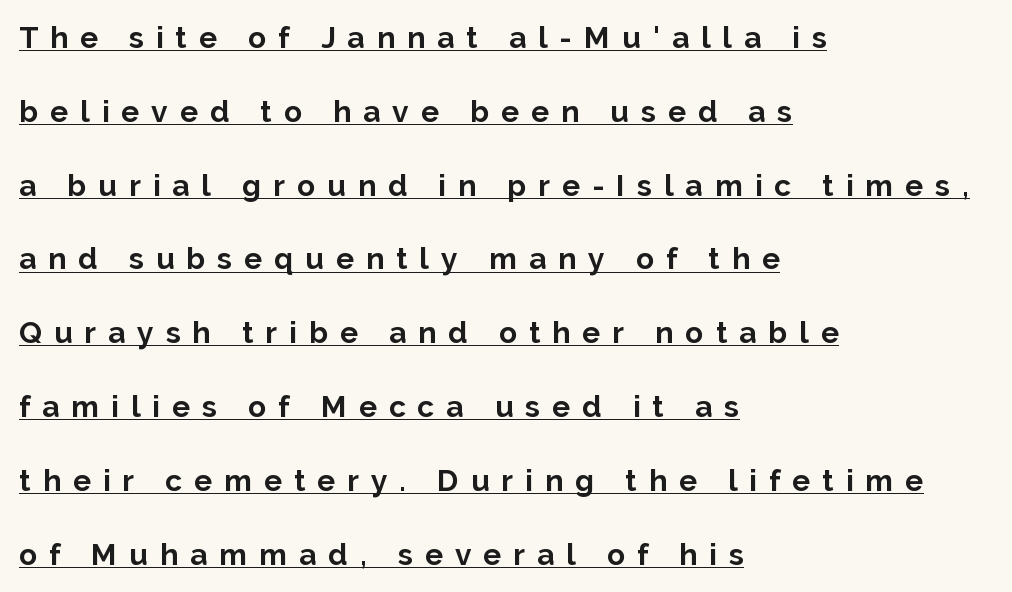
The rendering uses natural spacing where letterforms have individual widths. Caption: bold face, heavy strokes. Tracking value appears strongly positive — letters spread wide. The glyphs in this specimen are sans serif. Underlined type. The ragged edge is on the right, which tells us the setting is flush left.
